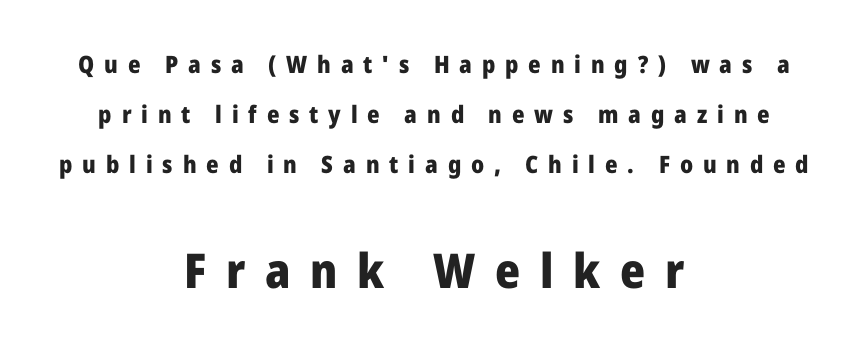
Q: Is the text bold? A: Yes.
Q: Is the text italic (slanted)? A: No, it is upright.
Q: Is the typeface a serif or a sans-serif typeface? A: Sans-serif.
Q: Is the text underlined? A: No.
Q: How is the paragraph aligned? A: Centered.
Q: Is the spacing between letters normal or unusually wide? A: Unusually wide.
Q: Is the spacing between lines tight, normal or loose? A: Loose.
Q: Which block of text is set in a larger size, the first (top) or the second (bottom)? A: The second (bottom) one.
Q: Width (condensed, normal, or wide)? A: Normal.
Q: Stroke contrast? A: Low.
Q: x-height? A: Medium.
Q: Monospaced? A: No.
